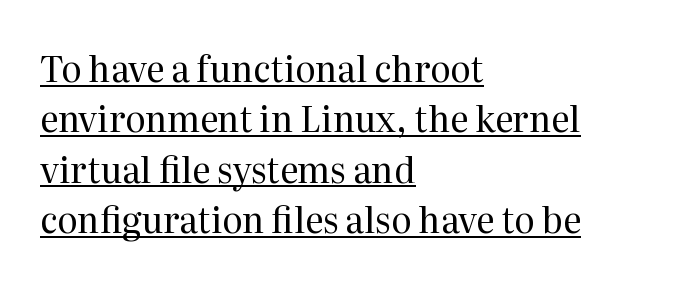
Q: Is the text bold? A: No.
Q: Is the text italic (slanted)? A: No, it is upright.
Q: Is the typeface a serif or a sans-serif typeface? A: Serif.
Q: Is the text underlined? A: Yes.
Q: How is the paragraph aligned? A: Left-aligned.
Q: Is the spacing between letters normal or unusually wide? A: Normal.
Q: Is the spacing between lines tight, normal or loose? A: Normal.
Q: Width (condensed, normal, or wide)? A: Normal.
Q: Stroke contrast? A: Medium.
Q: x-height? A: Medium.
Q: Monospaced? A: No.
